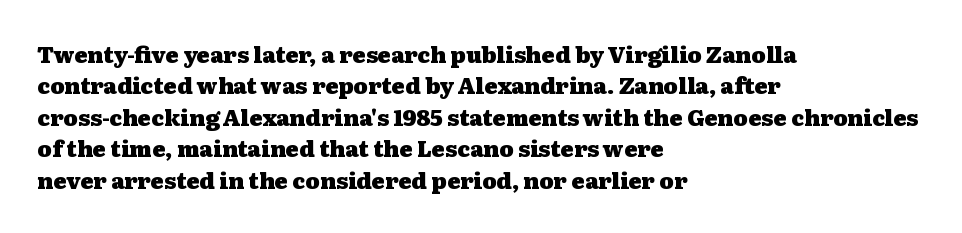
Q: Is the text bold? A: Yes.
Q: Is the text italic (slanted)? A: No, it is upright.
Q: Is the text underlined? A: No.
Q: How is the paragraph aligned? A: Left-aligned.
Q: Is the spacing between letters normal or unusually wide? A: Normal.
Q: Is the spacing between lines tight, normal or loose? A: Normal.
